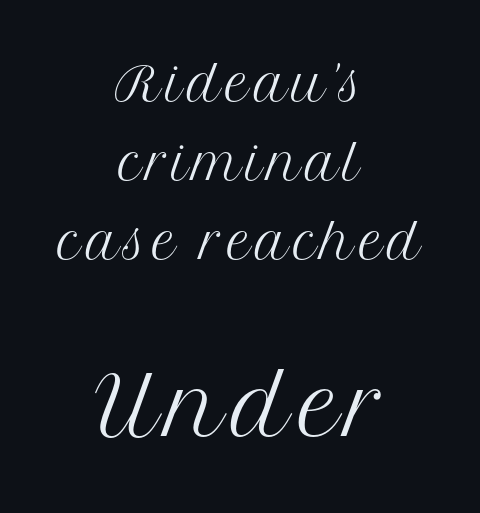
Reading down the block, each line starts at a different indent, mirrored at its end. Examine the stroke ends and you'll spot serifs. Letters rest on an invisible, unmarked baseline. Character size in the trailing block exceeds that of the leading block.
